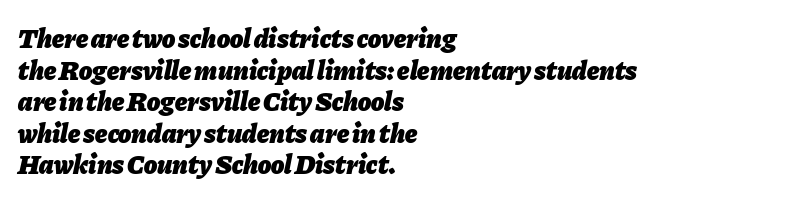
The image shows 27 px bold type, italic (leaning right); set left-aligned, line spacing 1.17x, normal letter spacing, not underlined.
